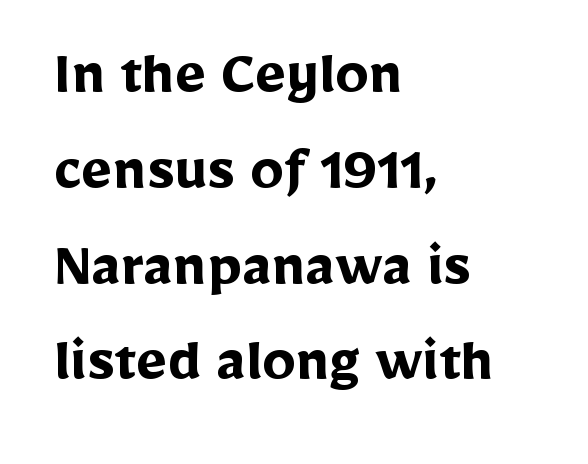
{"serif": "no", "italic": "no", "bold": "yes", "weight": "semibold", "width": "normal", "stroke_contrast": "low", "x_height": "medium", "monospaced": "no", "underline": "no", "align": "left", "line_spacing": "normal", "line_spacing_ratio": 1.43, "letter_spacing": "normal", "letter_spacing_em": 0.0, "glyph_px": 67}
